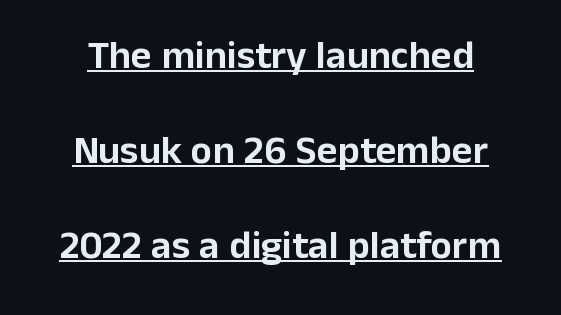
{"serif": "no", "italic": "no", "width": "normal", "stroke_contrast": "low", "x_height": "medium", "monospaced": "no", "underline": "yes", "align": "center", "line_spacing": "loose", "line_spacing_ratio": 2.38, "letter_spacing": "normal", "letter_spacing_em": 0.0, "glyph_px": 40}
